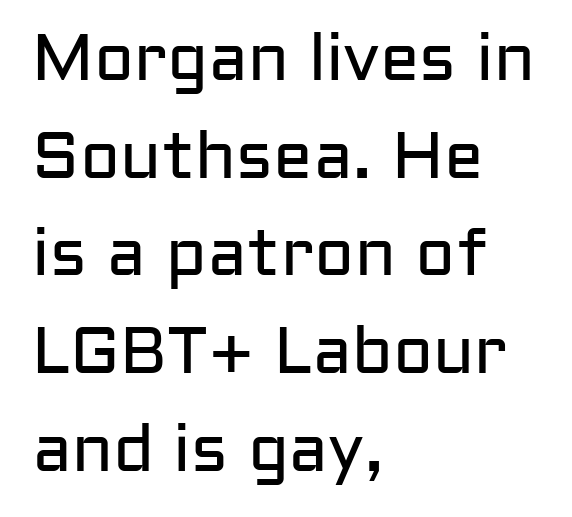
{"serif": "no", "italic": "no", "bold": "no", "weight": "regular", "width": "normal", "stroke_contrast": "low", "x_height": "medium", "monospaced": "no", "underline": "no", "align": "left", "line_spacing": "normal", "line_spacing_ratio": 1.48, "letter_spacing": "normal", "letter_spacing_em": 0.0, "glyph_px": 66}
